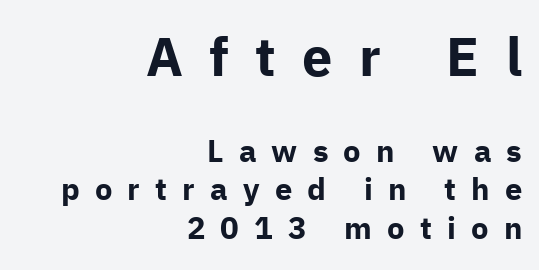
The image shows 54 px bold sans-serif type, upright; set right-aligned, normal line spacing (1.25x), unusually wide letter spacing (+0.49 em), not underlined; the first (top) block is 1.74x larger; low stroke contrast and a medium x-height.
